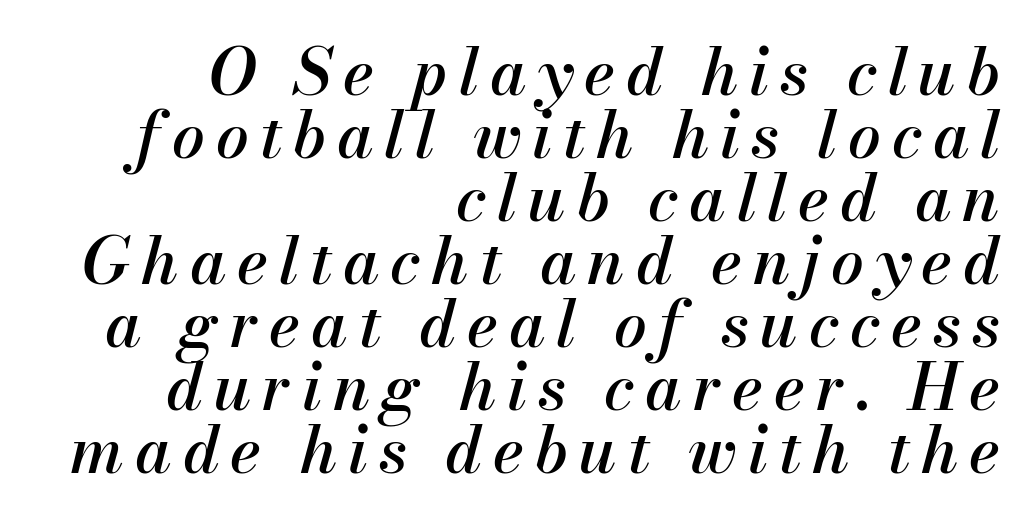
The image shows 65 px text type, italic (leaning right); set right-aligned, tight line spacing (0.97x), not underlined; medium stroke contrast and a small x-height.
